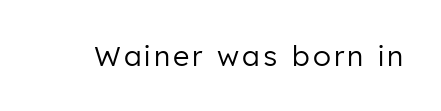
A typesetter would call this proportional, since set widths differ per character. Nope, no serifs anywhere on these letters. Posture: upright roman. The string is rendered with underlining switched off. Stems and bowls with no extra thickness — not bold.
